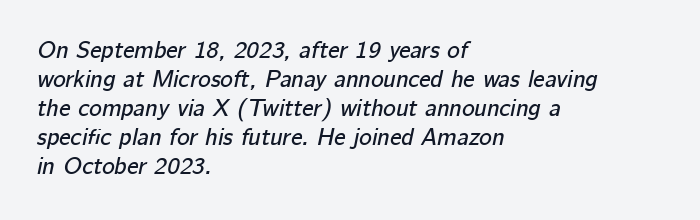
{"italic": "yes", "lean": "right", "slant_degrees": 12, "underline": "no", "align": "left", "line_spacing_ratio": 1.21, "letter_spacing": "normal", "letter_spacing_em": 0.0, "glyph_px": 24}
